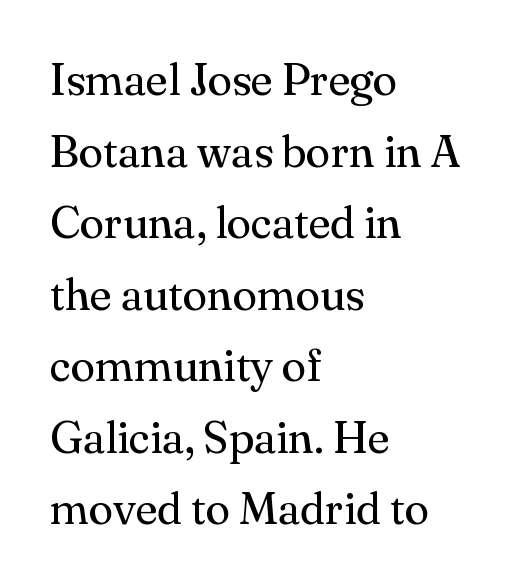
Q: Is the text bold? A: No.
Q: Is the text italic (slanted)? A: No, it is upright.
Q: Is the typeface a serif or a sans-serif typeface? A: Serif.
Q: Is the text underlined? A: No.
Q: How is the paragraph aligned? A: Left-aligned.
Q: Is the spacing between letters normal or unusually wide? A: Normal.
Q: Is the spacing between lines tight, normal or loose? A: Normal.
Q: Width (condensed, normal, or wide)? A: Normal.
Q: Stroke contrast? A: Medium.
Q: x-height? A: Small.
Q: Monospaced? A: No.
